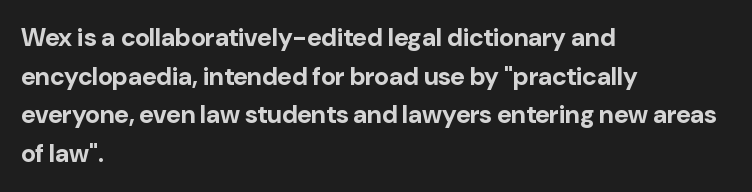
{"italic": "no", "bold": "yes", "underline": "no", "align": "left", "line_spacing": "normal", "line_spacing_ratio": 1.55, "letter_spacing": "normal", "letter_spacing_em": 0.0, "glyph_px": 25}
